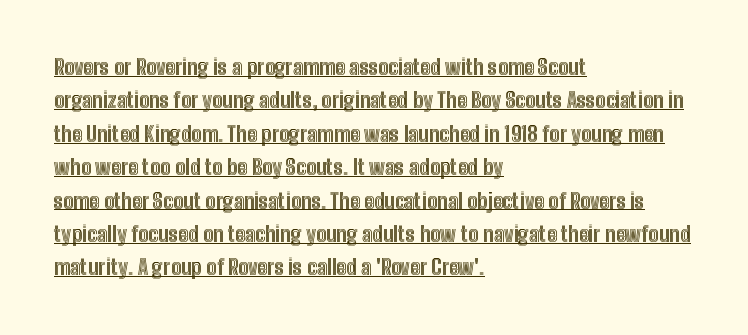
The image shows 21 px text type, upright; set left-aligned, normal line spacing (1.59x), normal letter spacing, underlined.
